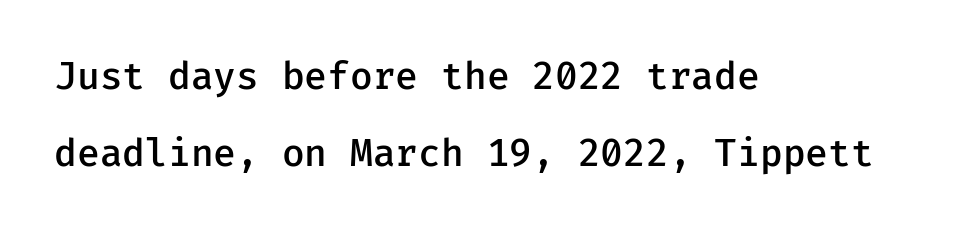
{"serif": "no", "italic": "no", "bold": "semi", "weight": "semibold", "width": "normal", "stroke_contrast": "low", "x_height": "medium", "monospaced": "yes", "underline": "no", "align": "left", "line_spacing": "loose", "line_spacing_ratio": 2.09, "letter_spacing": "normal", "letter_spacing_em": 0.0, "glyph_px": 37}
